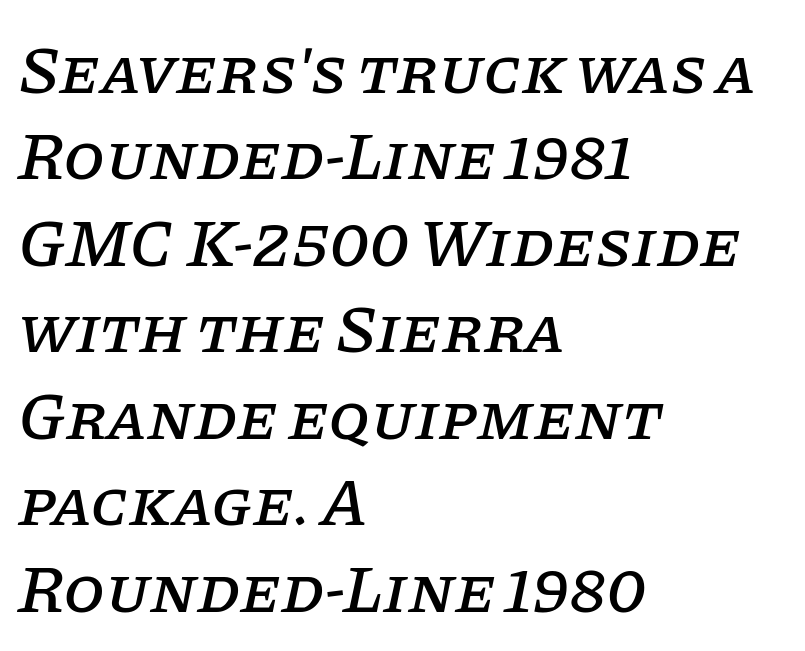
An italicized treatment has been applied to the whole sample. This sample has the flowing, uneven cadence of proportional lettering. The passage is arranged the way most books set body copy — flush left. The block of text has a typical density, with ordinary space between rows. Students, note that the glyphs here touch the page at normal intervals.
